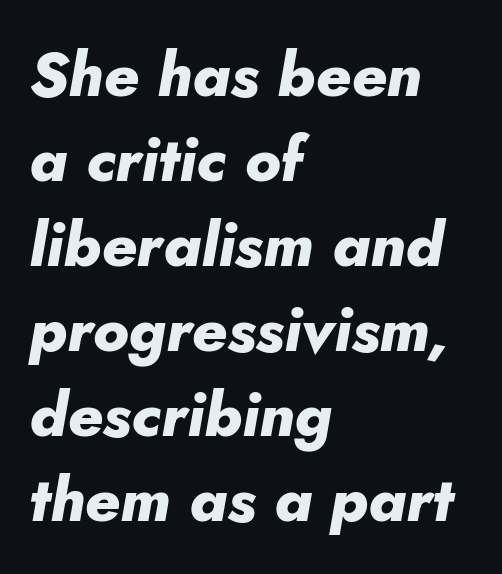
The image shows 62 px heavy type, italic (leaning right); set left-aligned, normal line spacing (1.37x), normal letter spacing, not underlined; low stroke contrast and a small x-height.
